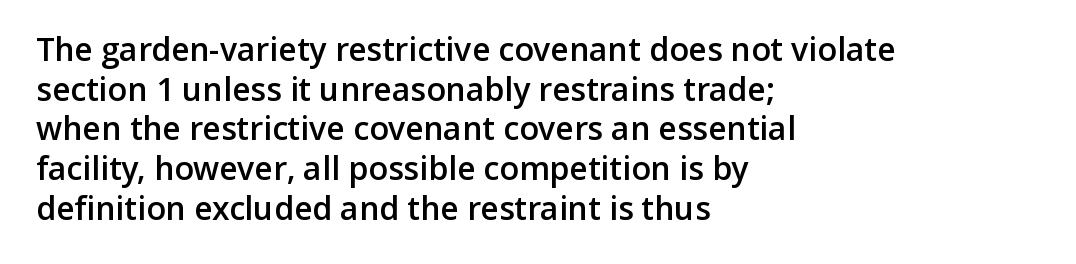
One-word summary of the alignment: left. The letters advance in unequal steps, a hallmark of proportional type. Slightly chunky letters — semibold, I'd say, not full bold. The area under the type is left untouched. The specimen reads as upright at a glance. Nope, no serifs anywhere on these letters.
